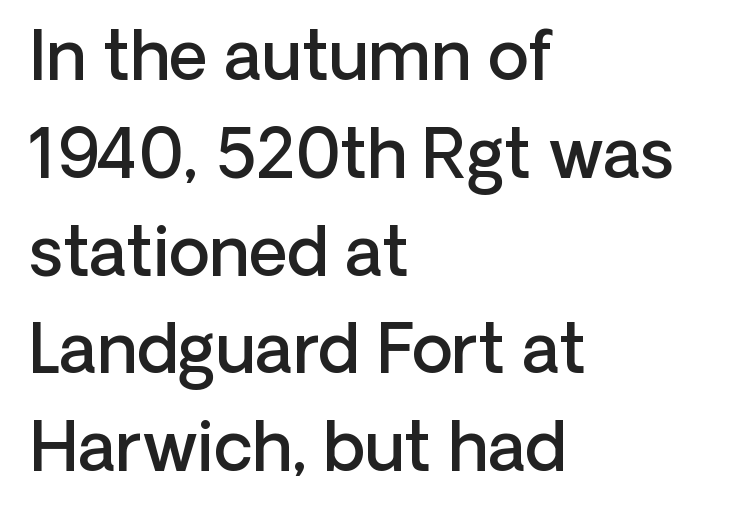
{"serif": "no", "italic": "no", "bold": "semi", "weight": "semibold", "width": "normal", "stroke_contrast": "low", "x_height": "medium", "monospaced": "no", "underline": "no", "align": "left", "line_spacing": "normal", "line_spacing_ratio": 1.46, "letter_spacing": "normal", "letter_spacing_em": 0.0, "glyph_px": 67}
